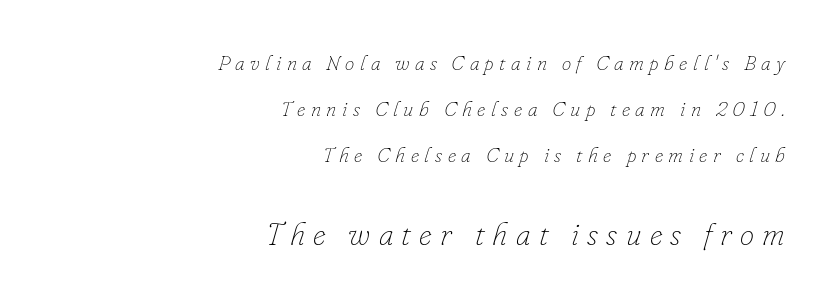
Horizontally, the lines are justified to the trailing edge only. Airy leading. Unbolded letterforms with no extra heft. Compared with ordinary roman type, these characters are visibly tilted.
